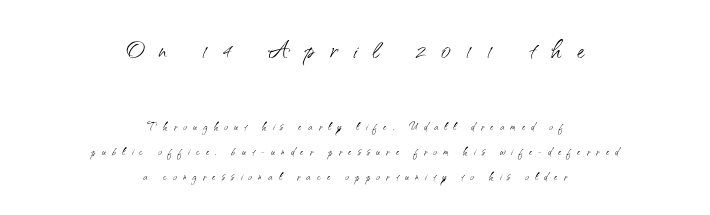
This reads as an unemphasized weight, regular at the heaviest. Size hierarchy here favors the leading block over the trailing one. The space beneath each line is pristine and unruled. Is this a fixed-width face? No — the glyphs have proportional, varying widths. In terms of letterspacing, this is a distinctly airy, spread setting.
